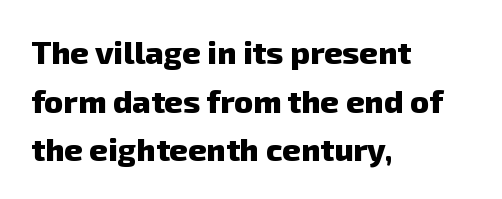
Q: Is the text bold? A: Yes.
Q: Is the typeface a serif or a sans-serif typeface? A: Sans-serif.
Q: Is the text underlined? A: No.
Q: How is the paragraph aligned? A: Left-aligned.
Q: Is the spacing between letters normal or unusually wide? A: Normal.
Q: Is the spacing between lines tight, normal or loose? A: Normal.
Q: Width (condensed, normal, or wide)? A: Normal.
Q: Stroke contrast? A: Low.
Q: x-height? A: Medium.
Q: Monospaced? A: No.
